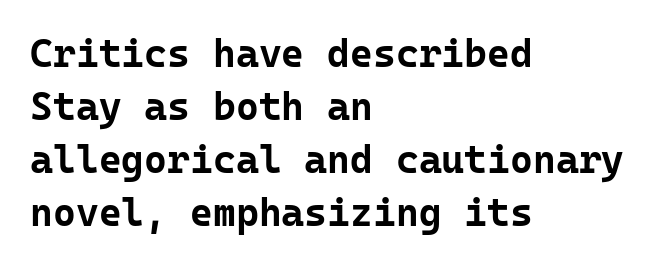
Words appear dense and cohesive because spacing is normal. Letterform terminals end flat and unadorned throughout the passage. These lines are set flush left with a ragged right edge. Descenders hang freely into open space. Is there any slant? The stems are plumb.
